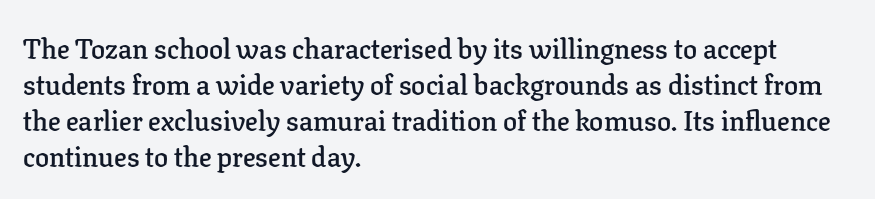
Q: Is the text bold? A: Semi-bold.
Q: Is the text italic (slanted)? A: No, it is upright.
Q: Is the typeface a serif or a sans-serif typeface? A: Serif.
Q: Is the text underlined? A: No.
Q: How is the paragraph aligned? A: Left-aligned.
Q: Is the spacing between letters normal or unusually wide? A: Normal.
Q: Is the spacing between lines tight, normal or loose? A: Normal.
Q: Width (condensed, normal, or wide)? A: Normal.
Q: Stroke contrast? A: Low.
Q: x-height? A: Medium.
Q: Monospaced? A: No.
